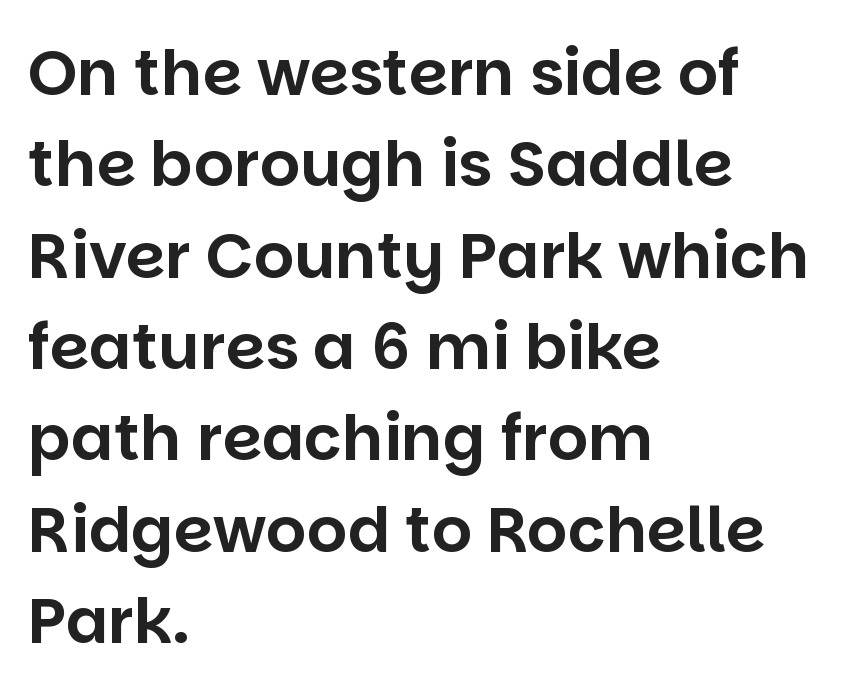
Q: Is the text italic (slanted)? A: No, it is upright.
Q: Is the typeface a serif or a sans-serif typeface? A: Sans-serif.
Q: Is the text underlined? A: No.
Q: How is the paragraph aligned? A: Left-aligned.
Q: Is the spacing between letters normal or unusually wide? A: Normal.
Q: Is the spacing between lines tight, normal or loose? A: Normal.
Q: Width (condensed, normal, or wide)? A: Normal.
Q: Stroke contrast? A: Low.
Q: x-height? A: Large.
Q: Monospaced? A: No.
